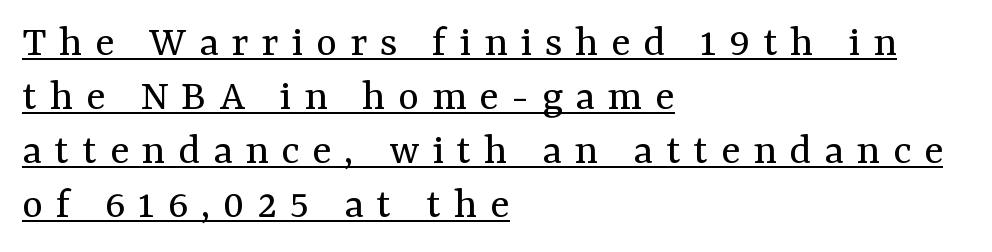
Display-style spreading of the glyphs; the letterfit is very open. Visually the block forms a straight wall on the left and a jagged coastline on the right. Old-style or modern, the face here clearly has serifs. Style check: upright. Is this a fixed-width face? No — the glyphs have proportional, varying widths.
